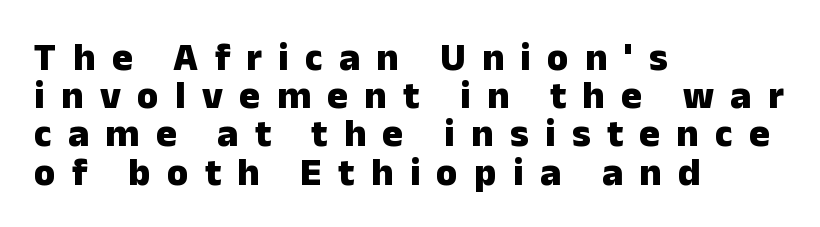
{"serif": "no", "italic": "no", "bold": "yes", "weight": "heavy", "width": "normal", "stroke_contrast": "low", "x_height": "medium", "monospaced": "no", "underline": "no", "align": "left", "line_spacing": "tight", "line_spacing_ratio": 0.98, "letter_spacing": "wide", "letter_spacing_em": 0.42, "glyph_px": 39}
